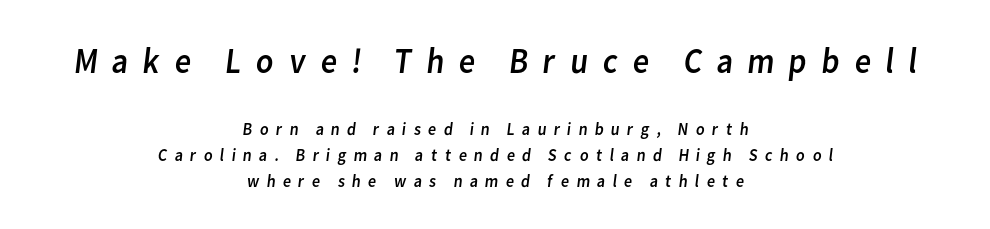
Summary of weight: not heavy and not bold. Observe the wide spacing: letters keep a clear distance from each other. Leading matches the norm, producing a regular column. Looks like regular typesetting: each glyph gets only the width it needs. The characters display no serif detailing; their extremities are plain.
